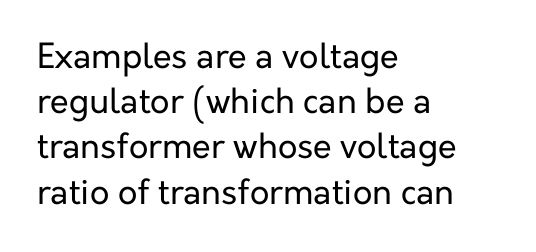
{"serif": "no", "italic": "no", "bold": "no", "weight": "regular", "width": "normal", "stroke_contrast": "low", "x_height": "medium", "monospaced": "no", "underline": "no", "align": "left", "line_spacing": "normal", "line_spacing_ratio": 1.33, "letter_spacing": "normal", "letter_spacing_em": 0.0, "glyph_px": 34}
